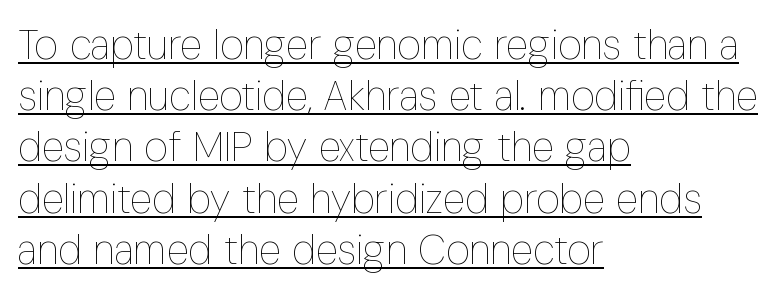
{"italic": "no", "bold": "no", "weight": "thin", "width": "condensed", "stroke_contrast": "low", "x_height": "medium", "monospaced": "no", "underline": "yes", "align": "left", "line_spacing": "normal", "line_spacing_ratio": 1.25, "letter_spacing": "normal", "letter_spacing_em": 0.0, "glyph_px": 41}
